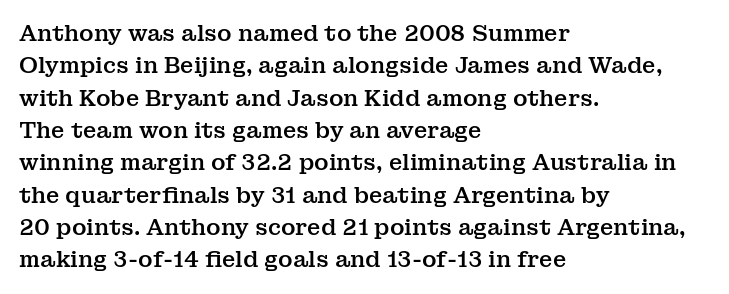
{"italic": "no", "underline": "no", "align": "left", "line_spacing": "normal", "line_spacing_ratio": 1.47, "letter_spacing": "normal", "letter_spacing_em": 0.0, "glyph_px": 22}
